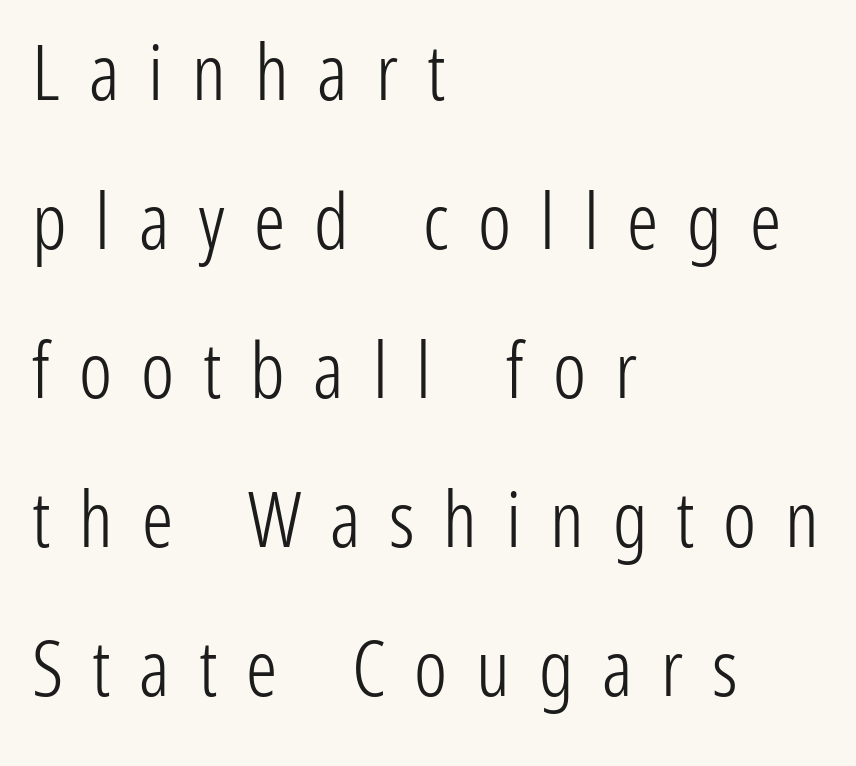
No word sits above an underline. The rendering uses a large line-height, opening up the rows. Is the block centered? No — it sits flush against the left margin. Character widths vary here, with narrow letters taking less room than wide ones. Grotesque or geometric, the face here clearly has no serifs. Heaviness? Minimal to ordinary, like unemphasized prose.
